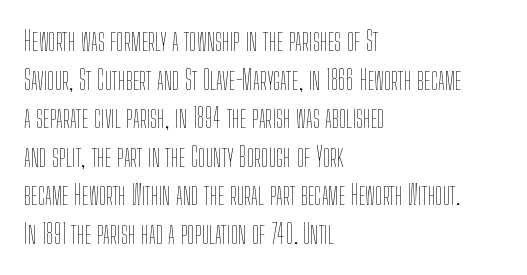
{"italic": "no", "bold": "no", "underline": "no", "align": "left", "line_spacing": "normal", "line_spacing_ratio": 1.43, "letter_spacing": "normal", "letter_spacing_em": 0.0, "glyph_px": 27}
